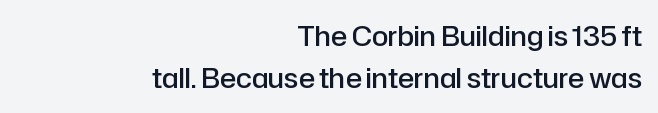
The image shows 27 px text type, upright; set right-aligned, normal line spacing (1.54x), normal letter spacing, not underlined.
